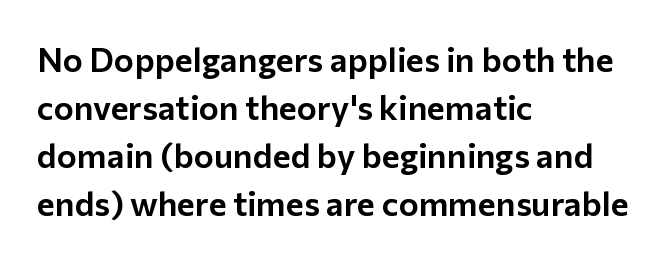
Do the characters align in a grid? No, the font is proportional. Tracking here is standard; glyphs follow each other at the usual distance. Type without underlining. Font category for this specimen: sans-serif. A student would call this left alignment; a typographer would say flush left, rag right.
